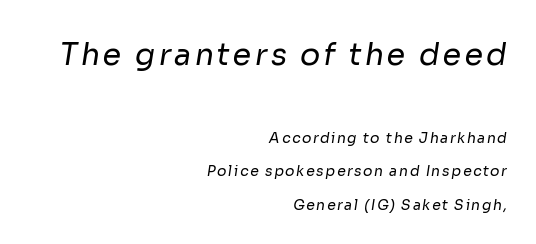
Q: Is the text bold? A: No.
Q: Is the typeface a serif or a sans-serif typeface? A: Sans-serif.
Q: Is the text underlined? A: No.
Q: How is the paragraph aligned? A: Right-aligned.
Q: Is the spacing between lines tight, normal or loose? A: Loose.
Q: Which block of text is set in a larger size, the first (top) or the second (bottom)? A: The first (top) one.
Q: Width (condensed, normal, or wide)? A: Normal.
Q: Stroke contrast? A: Low.
Q: x-height? A: Medium.
Q: Monospaced? A: No.
